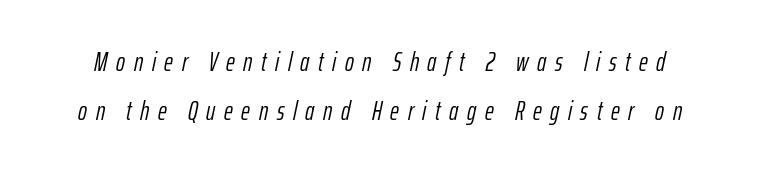
Display-style spreading of the glyphs; the letterfit is very open. A bare baseline throughout the passage. If you drew a line through each stem, it would be angled. The face looks like a standard text weight, possibly lighter.
